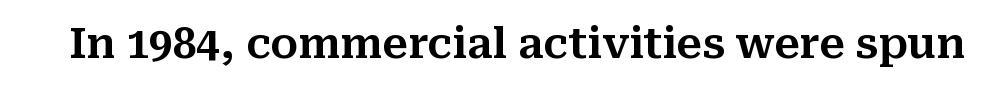
Q: Is the text italic (slanted)? A: No, it is upright.
Q: Is the typeface a serif or a sans-serif typeface? A: Serif.
Q: Is the text underlined? A: No.
Q: Is the spacing between letters normal or unusually wide? A: Normal.
Q: Width (condensed, normal, or wide)? A: Normal.
Q: Stroke contrast? A: Medium.
Q: x-height? A: Medium.
Q: Monospaced? A: No.
